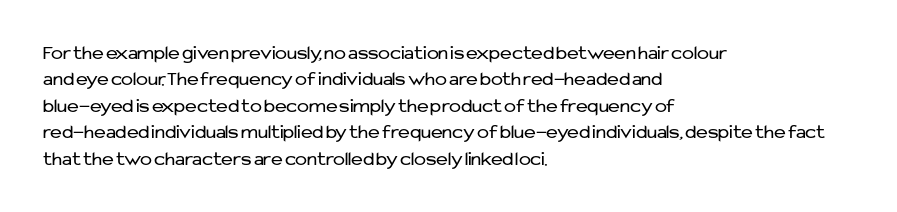
The image shows 20 px text type, upright; set left-aligned, normal line spacing (1.32x), normal letter spacing, not underlined.
